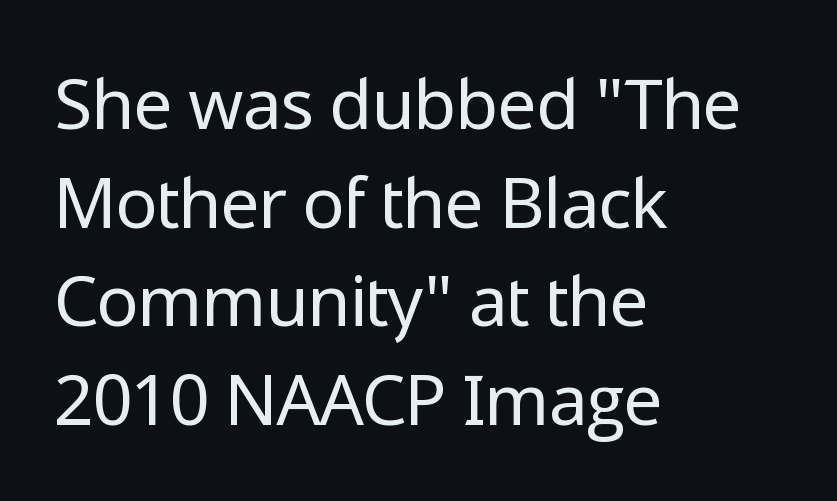
The image shows 70 px regular-weight sans-serif type, upright; set left-aligned, normal line spacing (1.41x), normal letter spacing, not underlined; low stroke contrast and a medium x-height.
